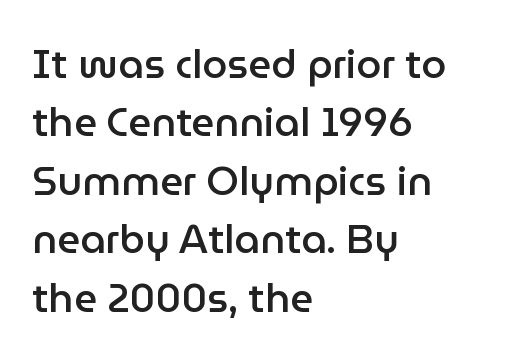
In terms of weight, the rendering is demibold, just under bold. Vertically, the passage feels balanced, rows spaced as you'd expect. No feet cap the strokes, marking this as sans-serif type. The lettering holds an erect, upright posture throughout. These lines are rendered in a variable-pitch font. Nobody touched the tracking dial on this one.
